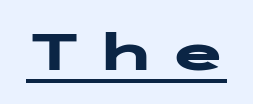
If you drew a line through each stem, it would be perfectly vertical. These characters rest on top of a visible drawn line. Check where the strokes stop: nothing finishes them off — pure sans. Does extra space separate the letters? Yes, quite a lot of it. Bold? Absolutely — the strokes are thick and heavy.
